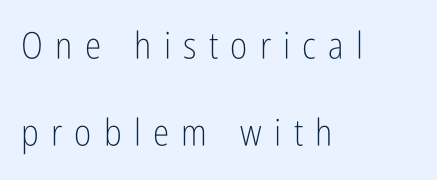
The image shows 37 px light, condensed sans-serif type, upright; set left-aligned, loose line spacing (2.35x), unusually wide letter spacing (+0.33 em), not underlined; low stroke contrast and a medium x-height.
